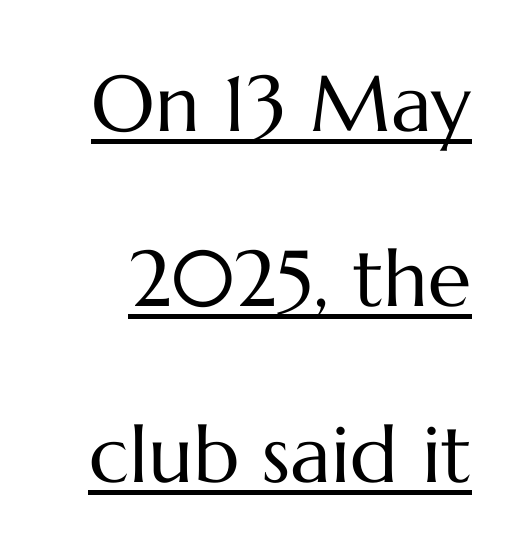
{"italic": "no", "bold": "no", "weight": "regular", "width": "normal", "stroke_contrast": "medium", "x_height": "medium", "monospaced": "no", "underline": "yes", "line_spacing": "loose", "line_spacing_ratio": 2.22, "letter_spacing": "normal", "letter_spacing_em": 0.0, "glyph_px": 79}
